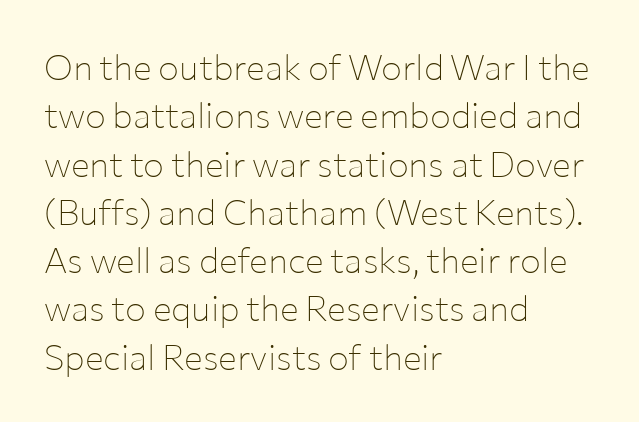
Q: Is the text bold? A: No.
Q: Is the text italic (slanted)? A: No, it is upright.
Q: Is the typeface a serif or a sans-serif typeface? A: Sans-serif.
Q: Is the text underlined? A: No.
Q: How is the paragraph aligned? A: Left-aligned.
Q: Is the spacing between letters normal or unusually wide? A: Normal.
Q: Is the spacing between lines tight, normal or loose? A: Normal.
Q: Width (condensed, normal, or wide)? A: Normal.
Q: Stroke contrast? A: Low.
Q: x-height? A: Medium.
Q: Monospaced? A: No.
